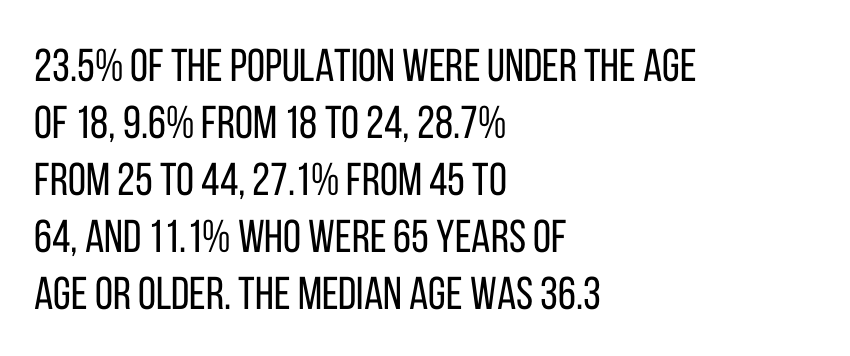
The image shows 46 px regular-weight, condensed sans-serif type, upright; set left-aligned, line spacing 1.24x, normal letter spacing, not underlined; low stroke contrast and a large x-height.
